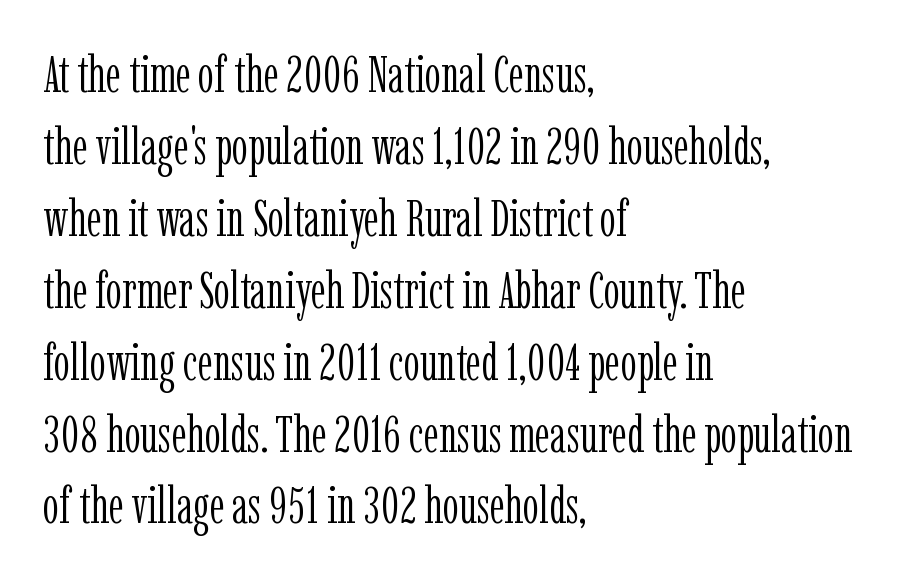
Q: Is the text bold? A: No.
Q: Is the text italic (slanted)? A: No, it is upright.
Q: Is the typeface a serif or a sans-serif typeface? A: Serif.
Q: Is the text underlined? A: No.
Q: How is the paragraph aligned? A: Left-aligned.
Q: Is the spacing between letters normal or unusually wide? A: Normal.
Q: Is the spacing between lines tight, normal or loose? A: Normal.
Q: Width (condensed, normal, or wide)? A: Condensed.
Q: Stroke contrast? A: Low.
Q: x-height? A: Medium.
Q: Monospaced? A: No.
